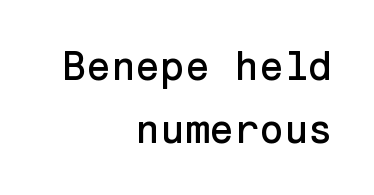
Leading matches the norm, producing a regular column. Words float on clear page, feet unadorned. These lines stack with their right ends in a neat column. Is this a sans? Yes — the strokes have no serifs. Characters remain perfectly vertical along every line. Each word holds together tightly as a unit, with standard inter-letter gaps.
